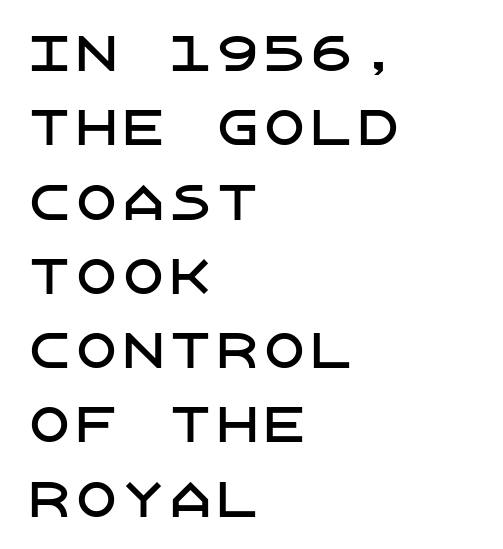
The specimen reads as upright at a glance. Each word holds together tightly as a unit, with standard inter-letter gaps. Reading down the block, your eye returns to a fixed left position each line. Interline gaps are of average width in this sample.
